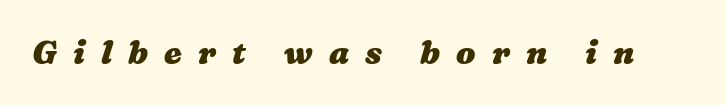
Bold? Absolutely — the strokes are thick and heavy. The rendering uses natural spacing where letterforms have individual widths. Anything drawn beneath the words? Only blank space. Students, note that the glyphs here are deliberately spaced far apart.
